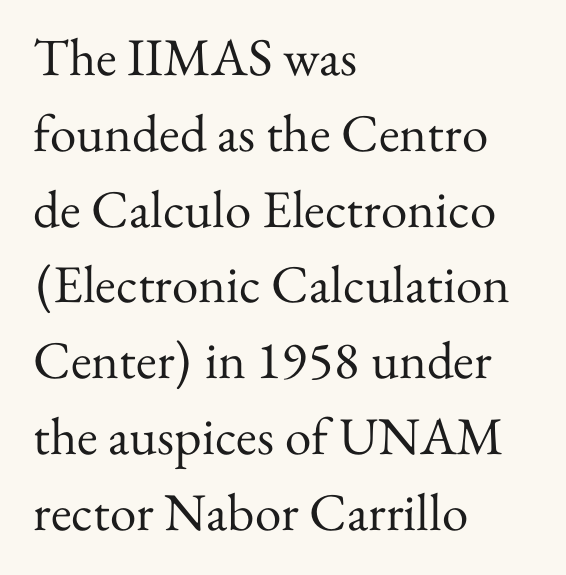
{"serif": "yes", "italic": "no", "bold": "no", "weight": "regular", "width": "normal", "stroke_contrast": "medium", "x_height": "small", "monospaced": "no", "underline": "no", "align": "left", "line_spacing": "normal", "line_spacing_ratio": 1.43, "letter_spacing": "normal", "letter_spacing_em": 0.0, "glyph_px": 53}
